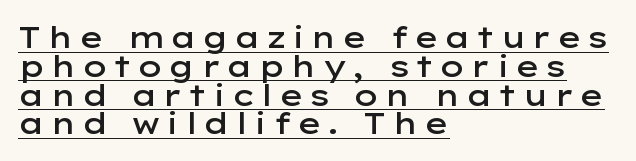
{"serif": "no", "italic": "no", "bold": "semi", "weight": "semibold", "width": "wide", "stroke_contrast": "low", "x_height": "medium", "monospaced": "no", "underline": "yes", "align": "left", "line_spacing": "tight", "line_spacing_ratio": 0.96, "glyph_px": 30}
